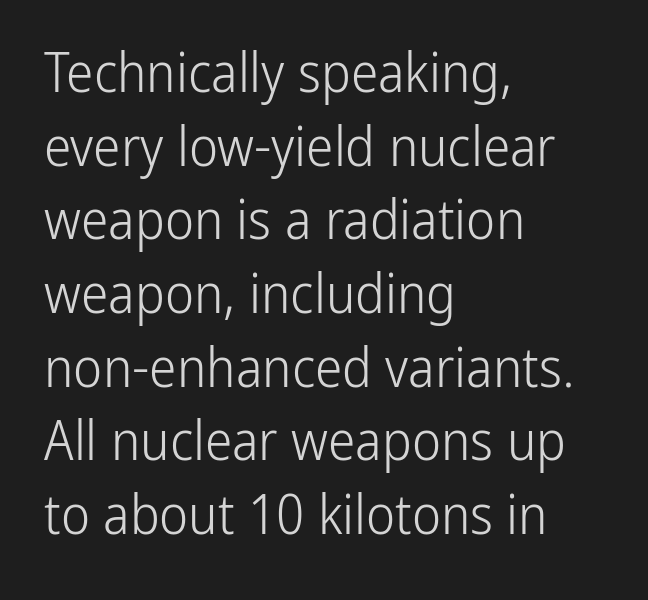
Reading down the block, your eye returns to a fixed left position each line. The rendering uses a moderate line-height, typical for paragraphs. The space directly below the letters is spotless. Font category for this specimen: sans-serif. Ordinary non-slanted type is in use. Nobody touched the tracking dial on this one.
